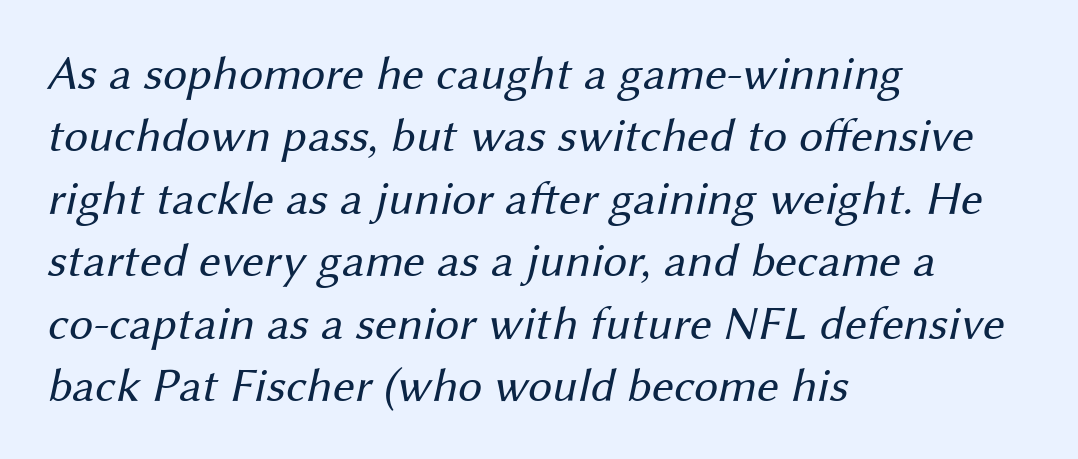
No chunkiness to these letters — they're not bold. Check under the words: just untouched page. You could not count columns in this text — the font is proportionally spaced. All the whitespace from short lines collects on the right.
